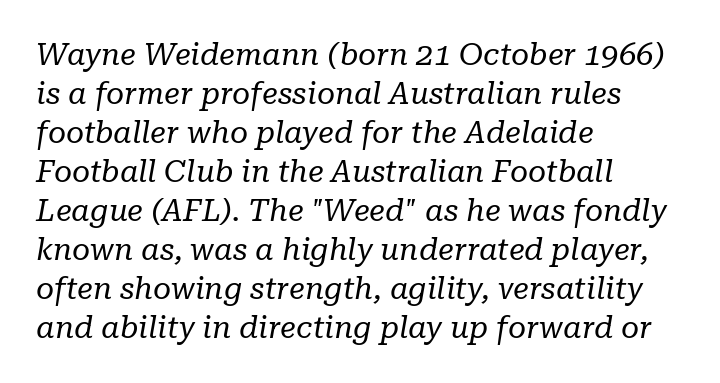
The image shows 31 px regular-weight serif type, italic (leaning right); set left-aligned, normal line spacing (1.26x), normal letter spacing, not underlined; low stroke contrast and a medium x-height.
